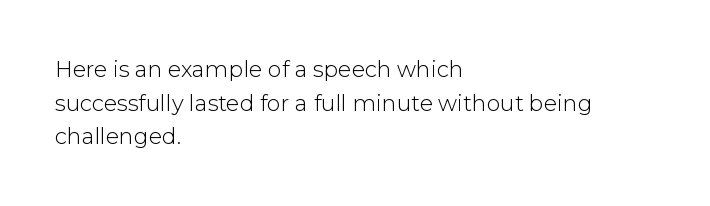
Unbolded letterforms with no extra heft. The letterforms sit shoulder to shoulder at normal distance. Line spacing here is normal. Glance below the letters and you will spot only blank space. Visually the block forms a straight wall on the left and a jagged coastline on the right.
